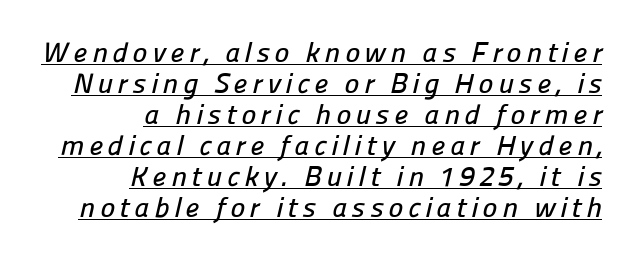
The glyphs in this specimen are sans serif. Looks like regular typesetting: each glyph gets only the width it needs. The specimen includes a rule beneath the text block's lines. This sample is right-justified, so line beginnings fall wherever the words allow. Is there much room between lines? No — they nearly touch.
